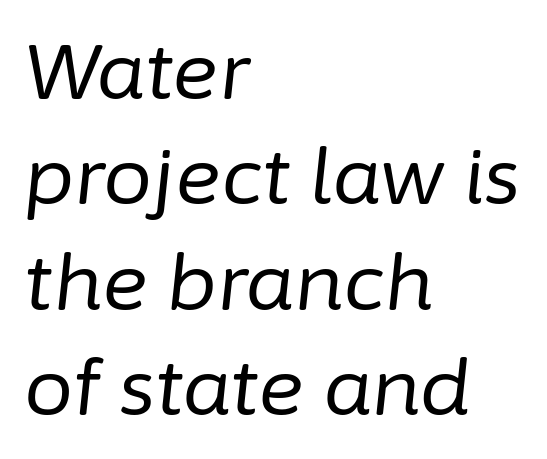
The image shows 78 px regular-weight type, italic (leaning right); set left-aligned, normal line spacing (1.35x), normal letter spacing, not underlined; low stroke contrast and a medium x-height.
